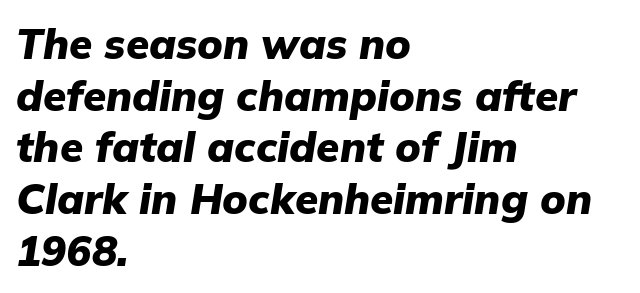
Q: Is the text bold? A: Yes.
Q: Is the text italic (slanted)? A: Yes, it leans right by about 9 degrees.
Q: Is the text underlined? A: No.
Q: How is the paragraph aligned? A: Left-aligned.
Q: Is the spacing between letters normal or unusually wide? A: Normal.
Q: Width (condensed, normal, or wide)? A: Normal.
Q: Stroke contrast? A: Low.
Q: x-height? A: Medium.
Q: Monospaced? A: No.
